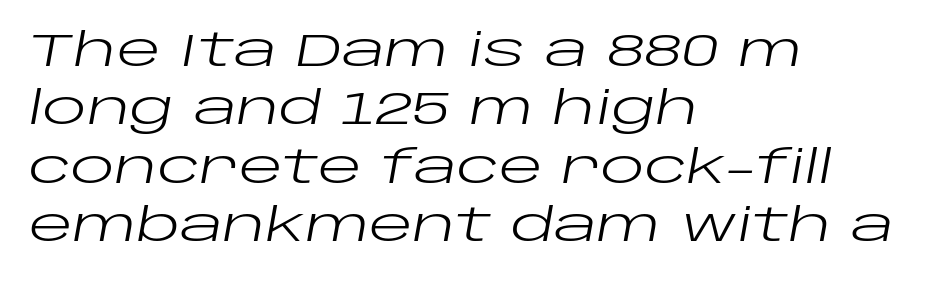
Q: Is the text bold? A: No.
Q: Is the text italic (slanted)? A: Yes, it leans right by about 10 degrees.
Q: Is the text underlined? A: No.
Q: How is the paragraph aligned? A: Left-aligned.
Q: Is the spacing between letters normal or unusually wide? A: Normal.
Q: Is the spacing between lines tight, normal or loose? A: Normal.
Q: Width (condensed, normal, or wide)? A: Wide.
Q: Stroke contrast? A: Low.
Q: x-height? A: Large.
Q: Monospaced? A: No.
